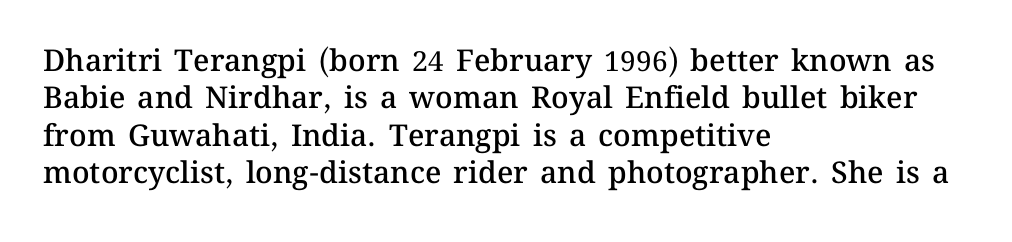
{"italic": "no", "bold": "semi", "weight": "semibold", "width": "normal", "stroke_contrast": "medium", "x_height": "medium", "monospaced": "no", "underline": "no", "align": "left", "line_spacing": "normal", "line_spacing_ratio": 1.25, "letter_spacing": "normal", "letter_spacing_em": 0.0, "glyph_px": 30}
